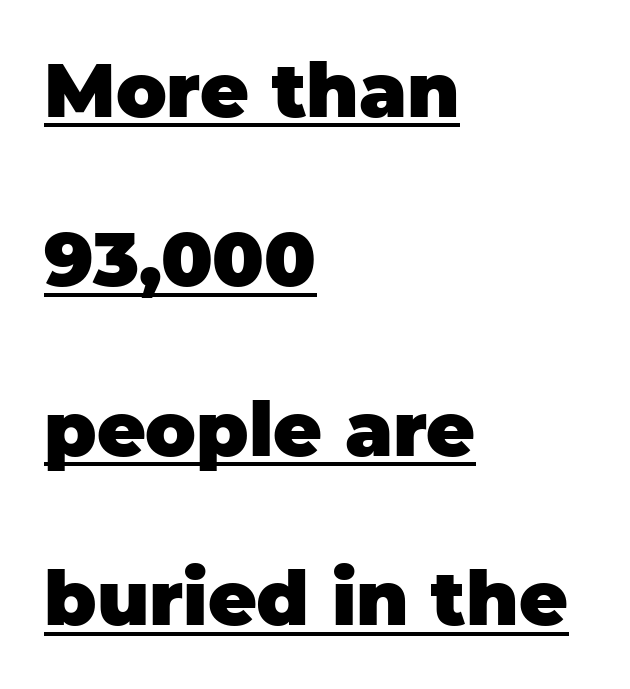
Q: Is the text bold? A: Yes.
Q: Is the text italic (slanted)? A: No, it is upright.
Q: Is the typeface a serif or a sans-serif typeface? A: Sans-serif.
Q: Is the text underlined? A: Yes.
Q: How is the paragraph aligned? A: Left-aligned.
Q: Is the spacing between letters normal or unusually wide? A: Normal.
Q: Is the spacing between lines tight, normal or loose? A: Loose.
Q: Width (condensed, normal, or wide)? A: Normal.
Q: Stroke contrast? A: Low.
Q: x-height? A: Large.
Q: Monospaced? A: No.
